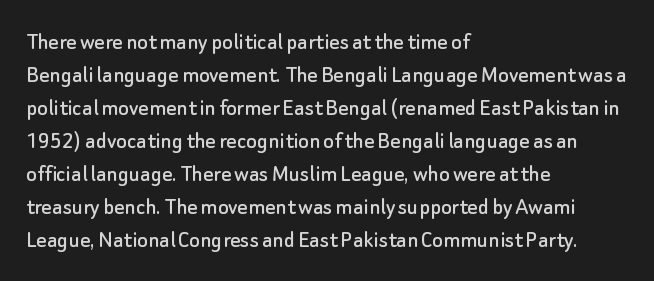
Q: Is the text italic (slanted)? A: No, it is upright.
Q: Is the text underlined? A: No.
Q: How is the paragraph aligned? A: Left-aligned.
Q: Is the spacing between letters normal or unusually wide? A: Normal.
Q: Is the spacing between lines tight, normal or loose? A: Normal.
